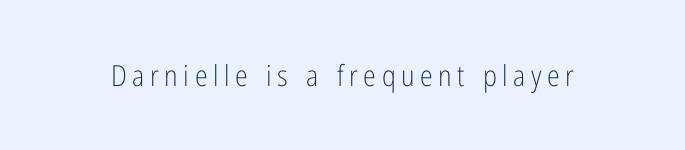
The typeface has the unassuming heft of standard copy or less. A typesetter would label this face a sans. Characters remain perfectly vertical along every line. Descenders hang freely into open space. Think of a printed novel: that variable character pitch is what you see here.
